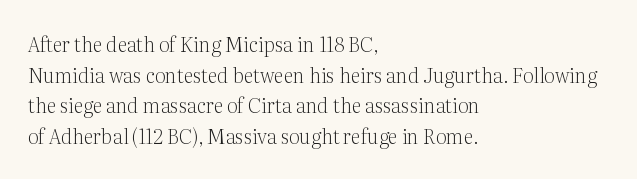
Q: Is the text bold? A: No.
Q: Is the text italic (slanted)? A: No, it is upright.
Q: Is the text underlined? A: No.
Q: How is the paragraph aligned? A: Left-aligned.
Q: Is the spacing between letters normal or unusually wide? A: Normal.
Q: Is the spacing between lines tight, normal or loose? A: Normal.
